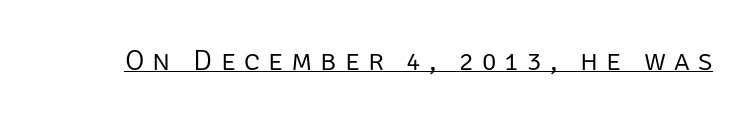
The image shows 30 px light sans-serif type, upright; set unusually wide letter spacing (+0.27 em), underlined; low stroke contrast and a large x-height.
